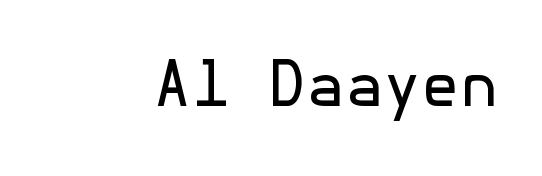
{"serif": "no", "italic": "no", "bold": "no", "weight": "regular", "width": "normal", "x_height": "medium", "underline": "no", "letter_spacing": "normal", "letter_spacing_em": 0.0, "glyph_px": 62}
